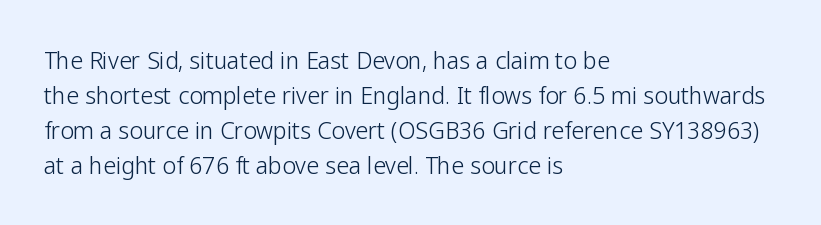
Weight: not bold — regular or lighter. The typesetter chose a ragged-right arrangement here. Each new line begins a customary step beneath the previous one. You could call the tracking neutral — neither tight nor loose. Only glyphs here, with clear space below each row. You can tell it's not italic because the verticals are truly vertical.
